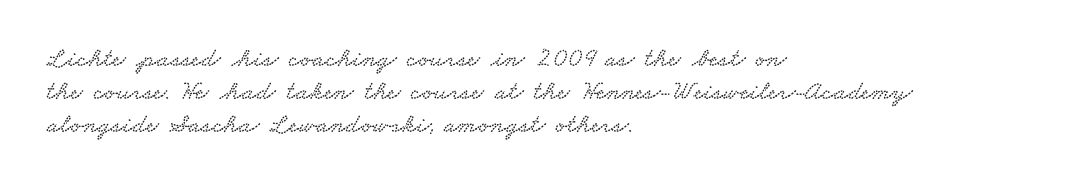
Q: Is the text underlined? A: No.
Q: How is the paragraph aligned? A: Left-aligned.
Q: Is the spacing between letters normal or unusually wide? A: Normal.
